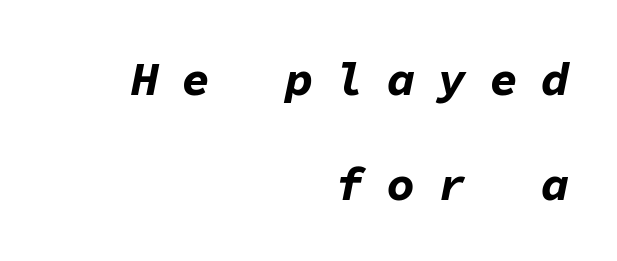
The image shows 47 px bold type, italic (leaning right), monospaced; set right-aligned, loose line spacing (2.23x), unusually wide letter spacing (+0.49 em), not underlined; low stroke contrast and a medium x-height.
